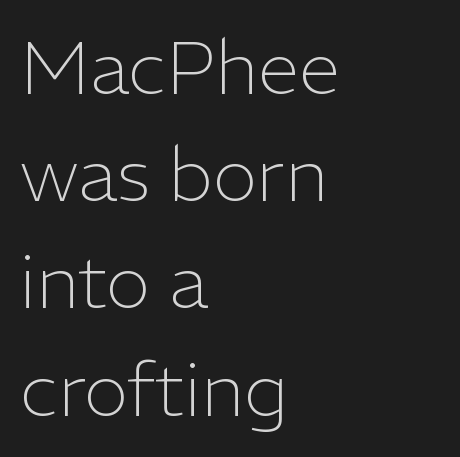
The image shows 75 px light sans-serif type, upright; set left-aligned, normal line spacing (1.43x), normal letter spacing, not underlined; low stroke contrast and a medium x-height.
